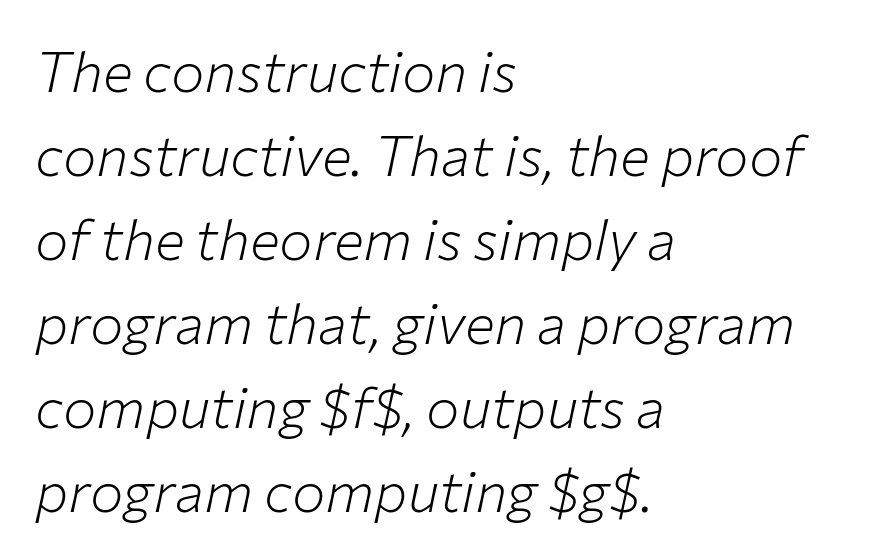
{"italic": "yes", "lean": "right", "slant_degrees": 12, "bold": "no", "weight": "light", "width": "normal", "stroke_contrast": "low", "x_height": "medium", "monospaced": "no", "underline": "no", "align": "left", "line_spacing": "normal", "line_spacing_ratio": 1.5, "letter_spacing": "normal", "letter_spacing_em": 0.0, "glyph_px": 56}
